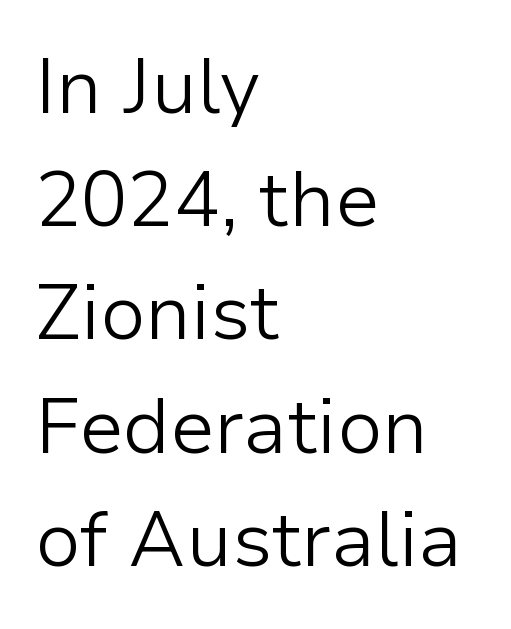
The image shows 77 px light sans-serif type, upright; set left-aligned, normal line spacing (1.47x), normal letter spacing, not underlined; low stroke contrast and a medium x-height.
